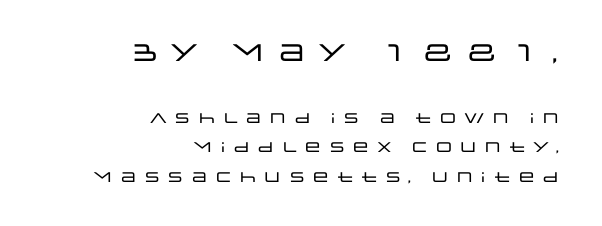
The image shows 24 px text type, upright; set right-aligned, loose line spacing (2.11x), unusually wide letter spacing (+0.25 em), not underlined; the first (top) block is 1.71x larger.
